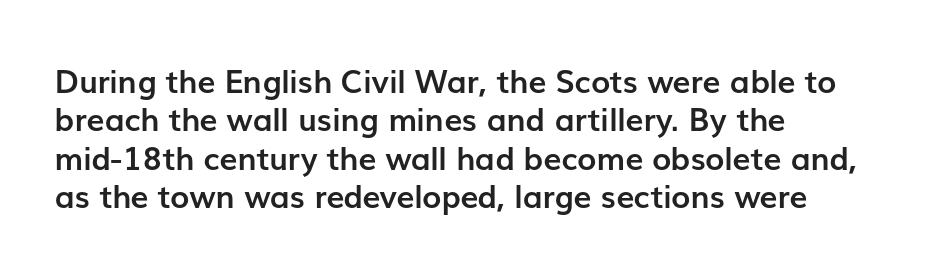
Type without underlining. The passage is arranged the way most books set body copy — flush left. This sample has the flowing, uneven cadence of proportional lettering. Classification — sans serif.
